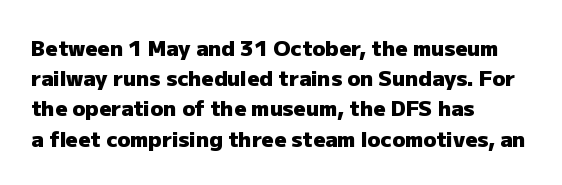
The image shows 21 px bold type, upright; set left-aligned, normal line spacing (1.44x), normal letter spacing, not underlined.
